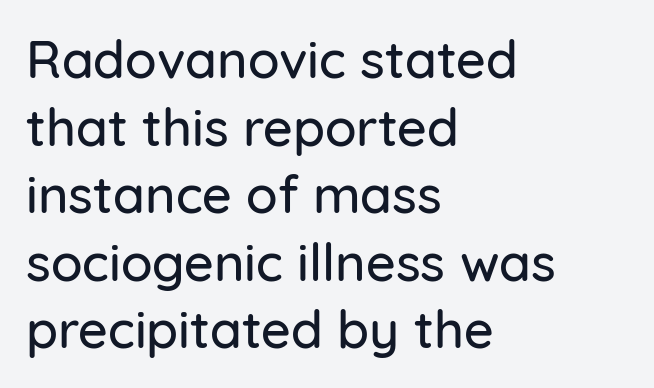
The image shows 52 px sans-serif type, upright; set left-aligned, normal line spacing (1.3x), normal letter spacing, not underlined; low stroke contrast and a medium x-height.
